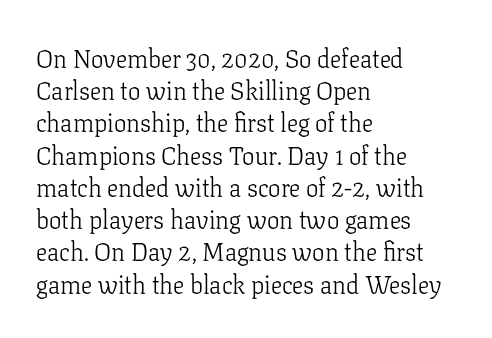
The image shows 25 px text type, upright; set left-aligned, normal line spacing (1.29x), normal letter spacing, not underlined.
